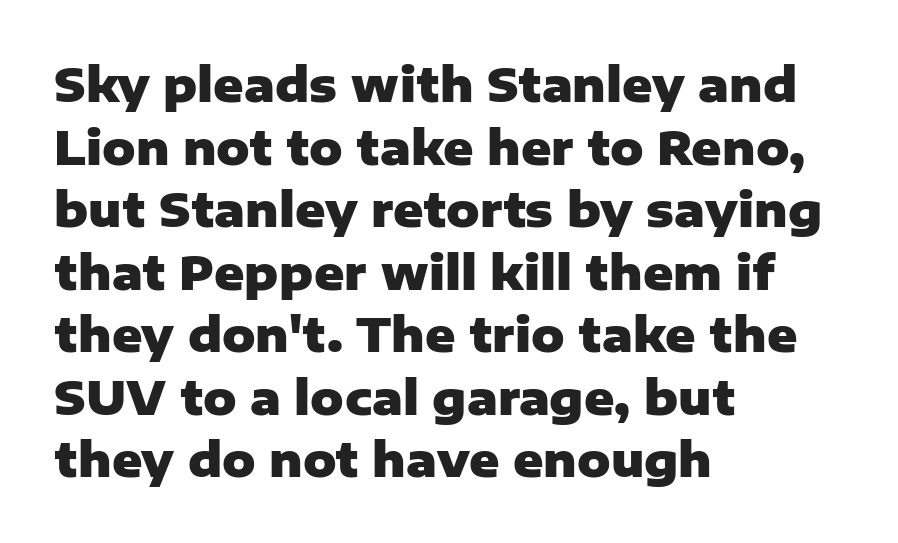
In terms of letterspacing, this is plain default setting. Students, this is bold: see how much ink each stroke carries. Descender tails drop into unmarked territory. This sample keeps an unexceptional amount of space between lines. In terms of letterform style, serifs are entirely absent. The passage is arranged the way most books set body copy — flush left.
